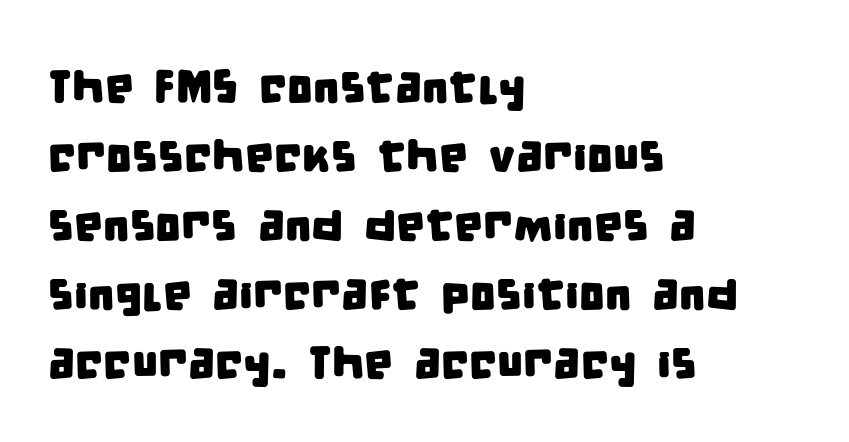
The image shows 46 px condensed sans-serif type; set left-aligned, normal line spacing (1.5x), normal letter spacing, not underlined; low stroke contrast and a large x-height.
